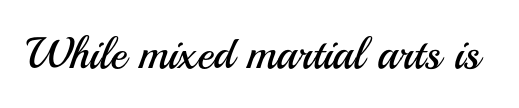
The image shows 44 px regular-weight sans-serif type; set normal letter spacing, not underlined; medium stroke contrast and a small x-height.
